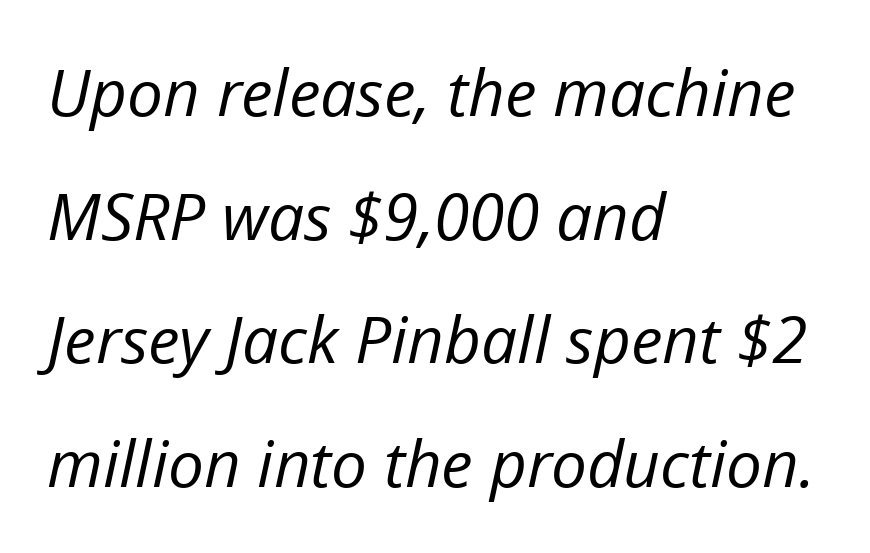
There is no visible air inserted between adjacent glyphs. Tall strokes in this sample are angled rather than plumb. Underlining? Definitely not there. The lines are quadded left.
